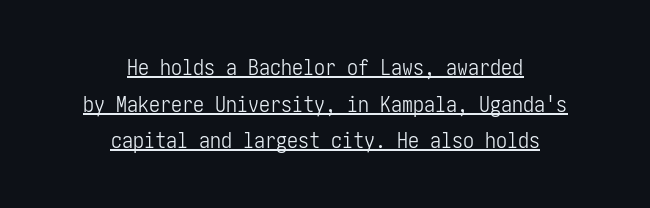
{"italic": "no", "bold": "no", "underline": "yes", "align": "center", "line_spacing": "normal", "line_spacing_ratio": 1.67, "letter_spacing": "normal", "letter_spacing_em": 0.0, "glyph_px": 22}
